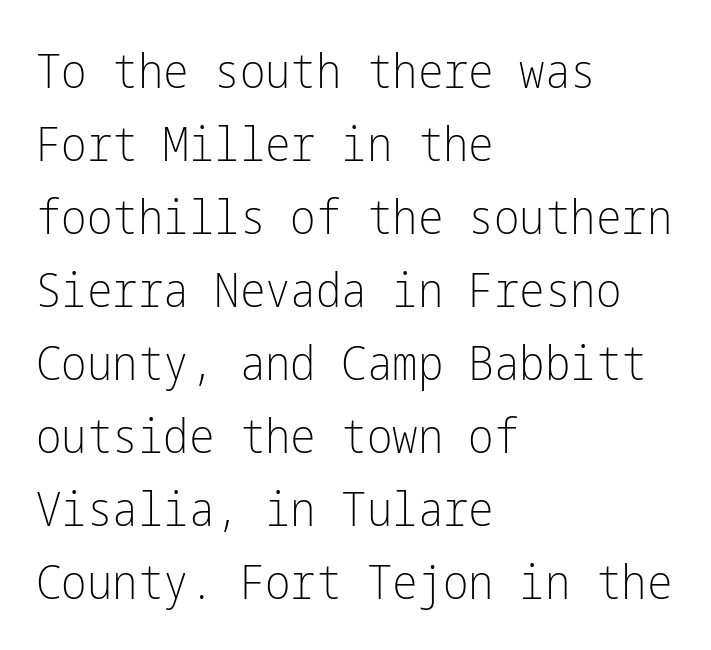
Q: Is the text bold? A: No.
Q: Is the text italic (slanted)? A: No, it is upright.
Q: Is the typeface a serif or a sans-serif typeface? A: Sans-serif.
Q: Is the text underlined? A: No.
Q: How is the paragraph aligned? A: Left-aligned.
Q: Is the spacing between letters normal or unusually wide? A: Normal.
Q: Is the spacing between lines tight, normal or loose? A: Normal.
Q: Width (condensed, normal, or wide)? A: Condensed.
Q: Stroke contrast? A: Low.
Q: x-height? A: Medium.
